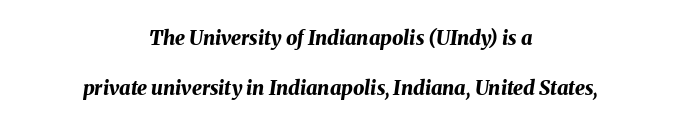
{"italic": "yes", "lean": "right", "slant_degrees": 8, "bold": "yes", "underline": "no", "align": "center", "line_spacing": "loose", "line_spacing_ratio": 2.49, "letter_spacing": "normal", "letter_spacing_em": 0.0, "glyph_px": 20}
